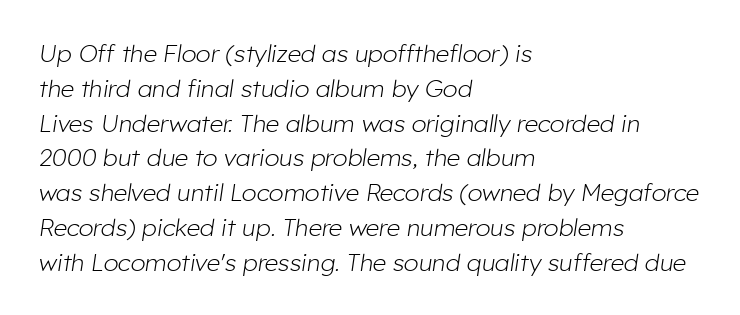
The image shows 24 px text type, italic (leaning right); set left-aligned, normal line spacing (1.45x), normal letter spacing, not underlined.
